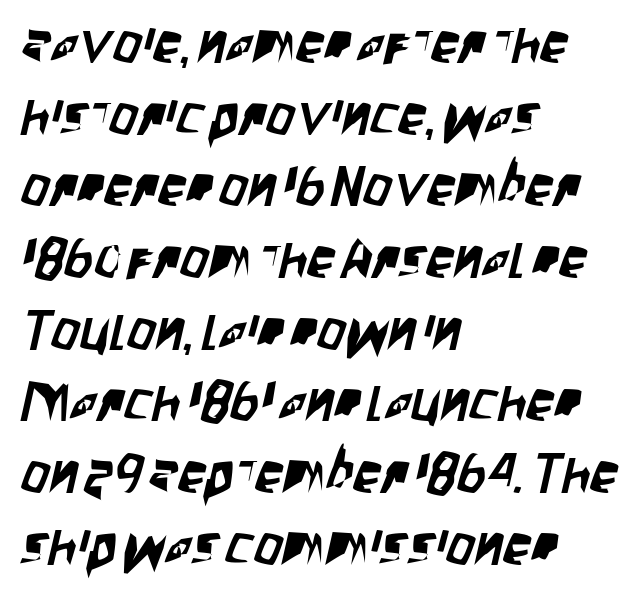
Q: Is the typeface a serif or a sans-serif typeface? A: Sans-serif.
Q: Is the text underlined? A: No.
Q: How is the paragraph aligned? A: Left-aligned.
Q: Is the spacing between letters normal or unusually wide? A: Normal.
Q: Is the spacing between lines tight, normal or loose? A: Normal.
Q: Width (condensed, normal, or wide)? A: Condensed.
Q: Stroke contrast? A: Low.
Q: x-height? A: Large.
Q: Monospaced? A: No.
